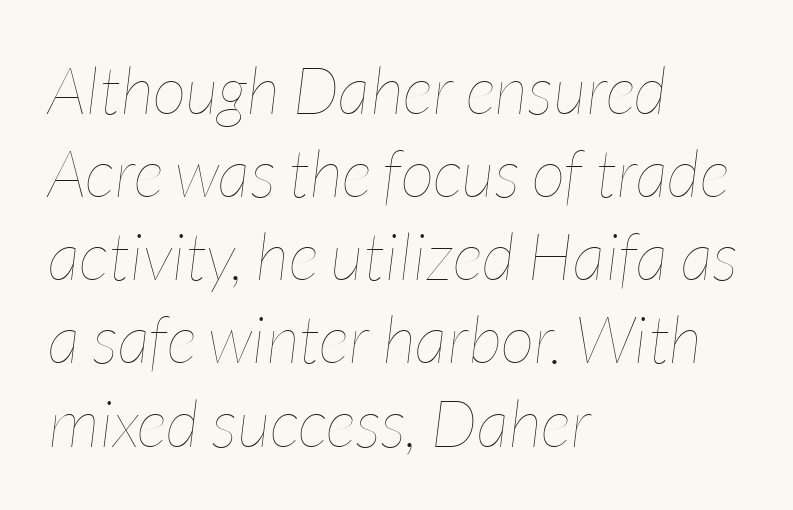
The image shows 66 px thin, condensed type, italic (leaning right); set left-aligned, normal line spacing (1.26x), normal letter spacing, not underlined; low stroke contrast and a medium x-height.
